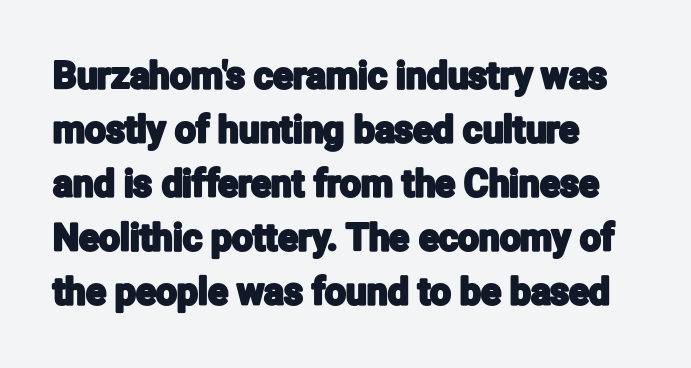
{"serif": "no", "italic": "no", "width": "condensed", "stroke_contrast": "low", "x_height": "medium", "monospaced": "no", "underline": "no", "line_spacing": "normal", "line_spacing_ratio": 1.46, "letter_spacing": "normal", "letter_spacing_em": 0.0, "glyph_px": 37}
